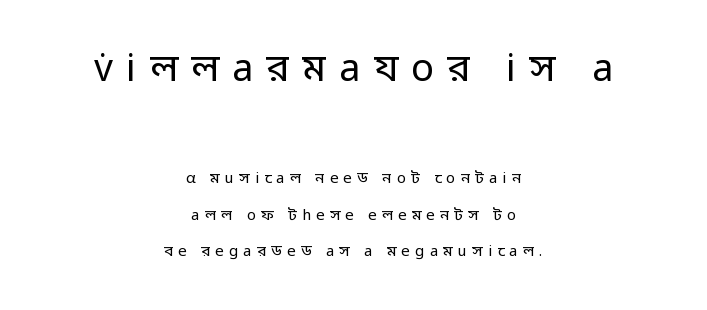
The image shows 38 px regular-weight sans-serif type, upright; set centered, loose line spacing (2.44x), unusually wide letter spacing (+0.35 em), not underlined; the first (top) block is 2.53x larger; low stroke contrast and a medium x-height.
